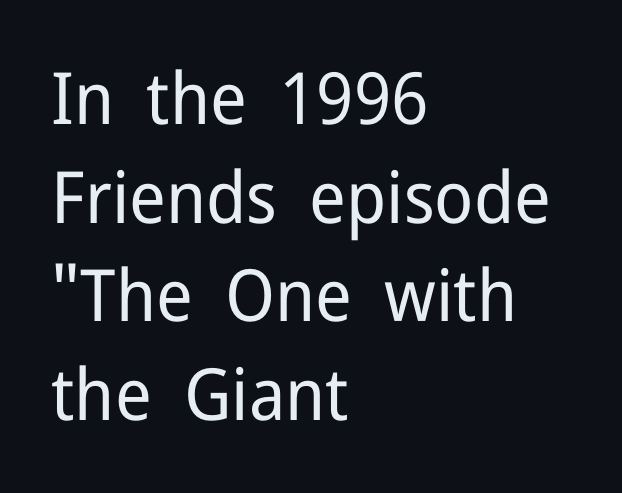
Grotesque or geometric, the face here clearly has no serifs. Here the designer chose a conventional face with non-uniform glyph widths. Letters rest on an invisible, unmarked baseline. Does the leading feel generous? No, just average.
